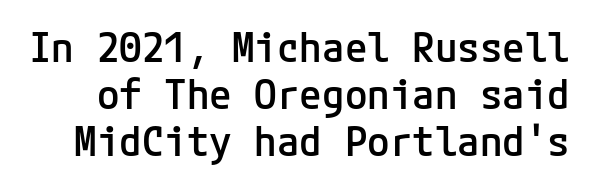
A somewhat darkened texture: the type is semibold rather than bold. A typesetter would call this leading minimal, almost set solid. Nobody drew a line under any word here. Is the letter spacing exaggerated? No — it looks like the ordinary default. This sample uses a sans-serif face. The font's upright variant was chosen for this text.
